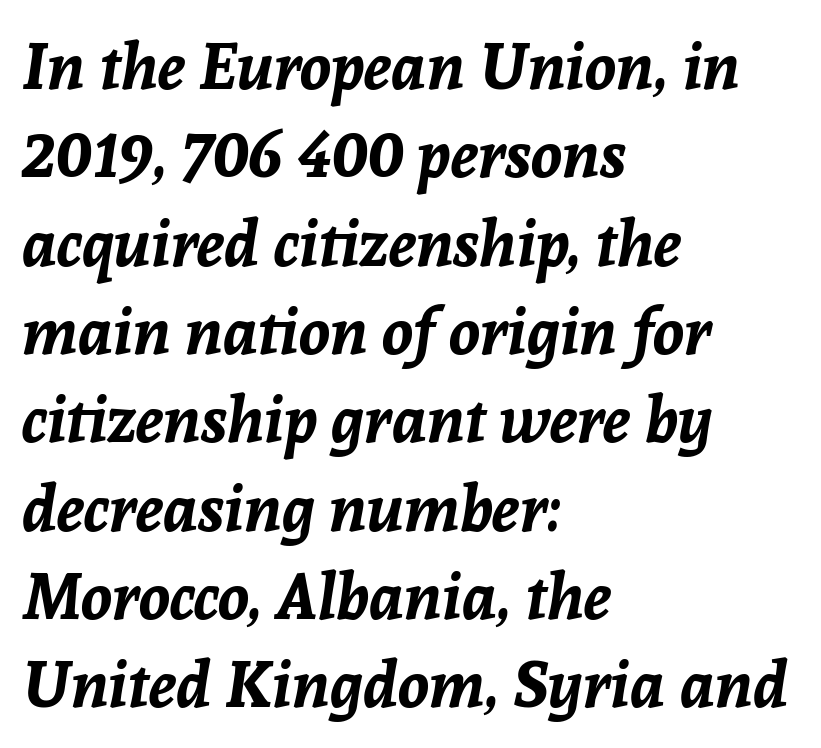
The image shows 64 px bold type, italic (leaning right); set left-aligned, normal line spacing (1.38x), normal letter spacing, not underlined; low stroke contrast and a medium x-height.
